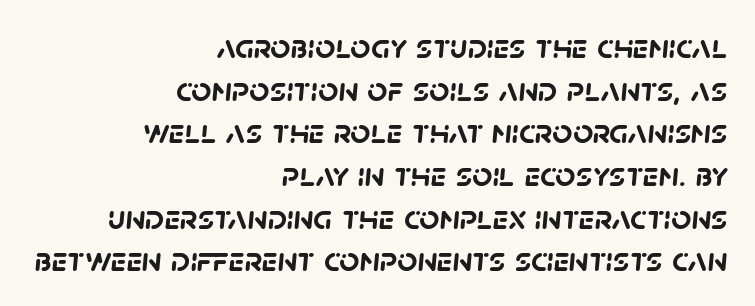
The image shows 35 px semibold sans-serif type; set right-aligned, line spacing 1.22x, normal letter spacing, not underlined; low stroke contrast and a large x-height.
